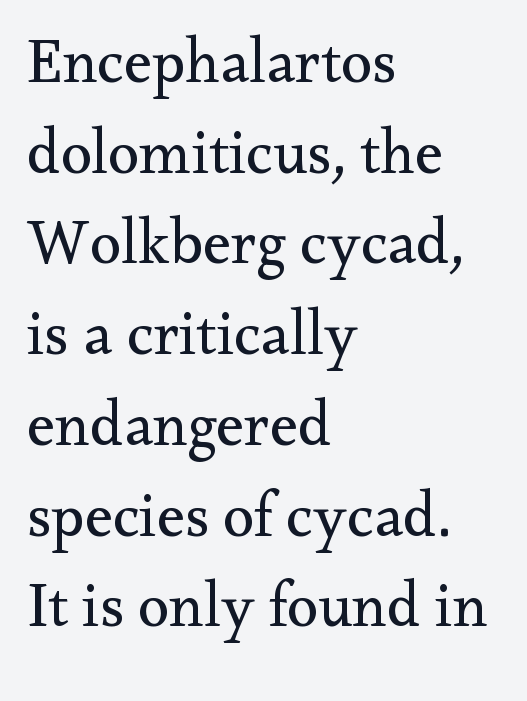
These lines are set flush left with a ragged right edge. Observe the ordinary spacing: letters are neighbours, not strangers. Is the type heavy? It reads as light-to-regular instead. The letters stand straight up with perfectly vertical stems. Check the space under the baseline: it is left empty.
